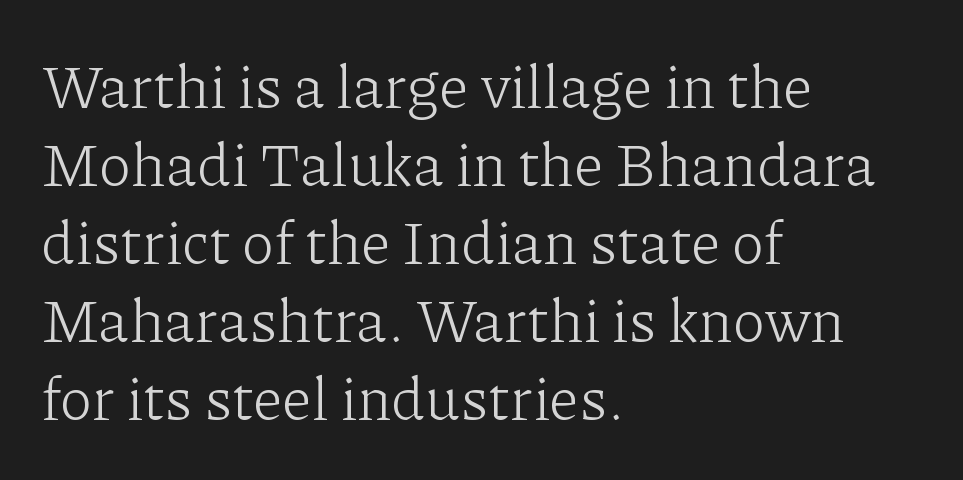
This sample uses an upright cut, with every glyph sitting square on the baseline. The passage shown is not bold in any degree. The face used here is proportionally spaced, like ordinary book or web type. Is this a sans? No — the strokes have serifs. Is there much room between lines? A standard amount, neither cramped nor airy. The gap between lines stays unmarked.
